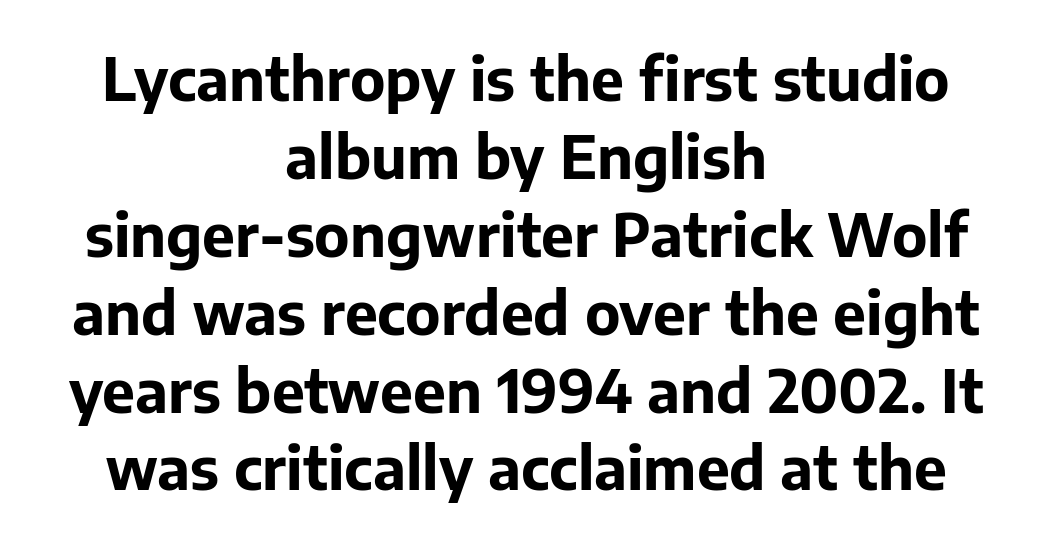
Q: Is the text bold? A: Yes.
Q: Is the text italic (slanted)? A: No, it is upright.
Q: Is the typeface a serif or a sans-serif typeface? A: Sans-serif.
Q: Is the text underlined? A: No.
Q: How is the paragraph aligned? A: Centered.
Q: Is the spacing between letters normal or unusually wide? A: Normal.
Q: Is the spacing between lines tight, normal or loose? A: Normal.
Q: Width (condensed, normal, or wide)? A: Normal.
Q: Stroke contrast? A: Low.
Q: x-height? A: Medium.
Q: Monospaced? A: No.
